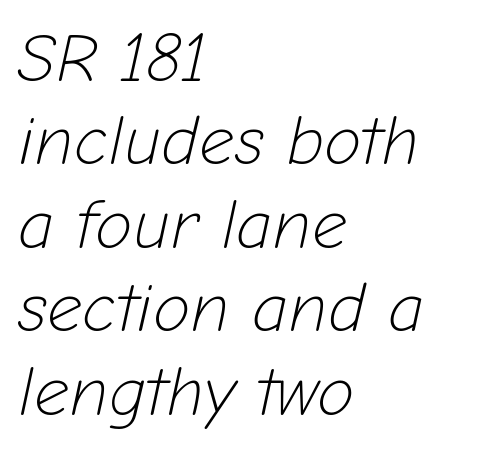
Casual observation: everything's shoved over to the left. In terms of posture, this sample is oblique. The glyphs are unaccompanied by any horizontal stroke below them. Compared with typical body copy, the letter spacing here is the same. Note the varied advance widths — an 'i' is clearly narrower than an 'm'.
